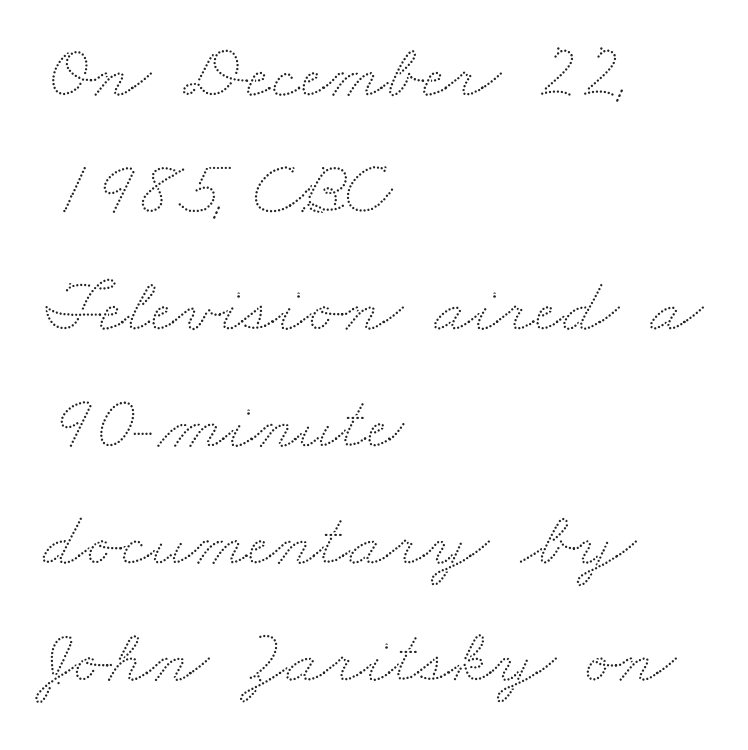
{"width": "wide", "stroke_contrast": "low", "x_height": "small", "monospaced": "no", "underline": "no", "align": "left", "line_spacing": "normal", "line_spacing_ratio": 1.5, "letter_spacing": "normal", "letter_spacing_em": 0.0, "glyph_px": 78}
